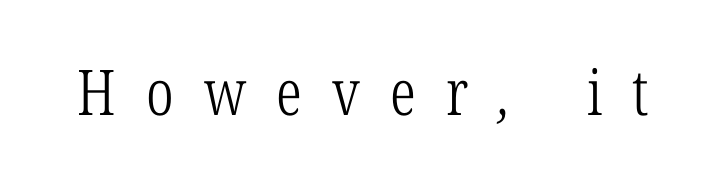
Q: Is the text bold? A: No.
Q: Is the typeface a serif or a sans-serif typeface? A: Serif.
Q: Is the text underlined? A: No.
Q: Is the spacing between letters normal or unusually wide? A: Unusually wide.
Q: Width (condensed, normal, or wide)? A: Condensed.
Q: Stroke contrast? A: Low.
Q: x-height? A: Medium.
Q: Monospaced? A: No.
